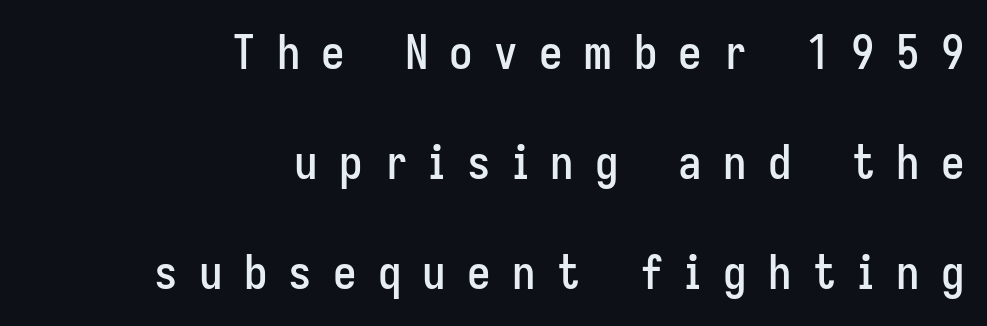
{"serif": "no", "italic": "no", "width": "condensed", "stroke_contrast": "low", "x_height": "medium", "monospaced": "no", "underline": "no", "align": "right", "line_spacing": "loose", "line_spacing_ratio": 2.34, "letter_spacing": "wide", "letter_spacing_em": 0.45, "glyph_px": 47}
